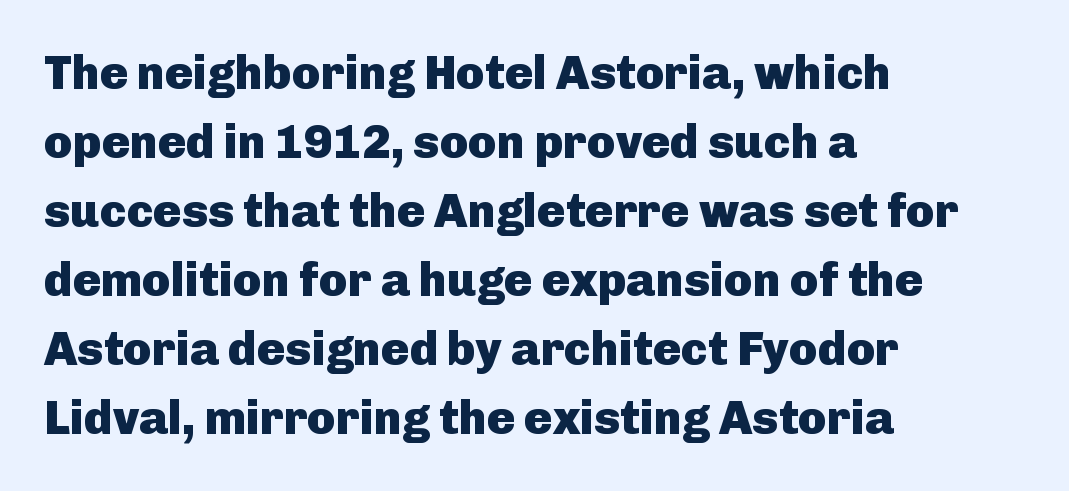
These lines keep a tight, regular rhythm from letter to letter. Are there feet on the stems? There aren't — it's a sans. Anything drawn beneath the words? Only blank space. This is the regular roman posture of the typeface. Notice how the passage keeps a crisp vertical edge on the left only. Evenly set lines give the paragraph a standard silhouette.
